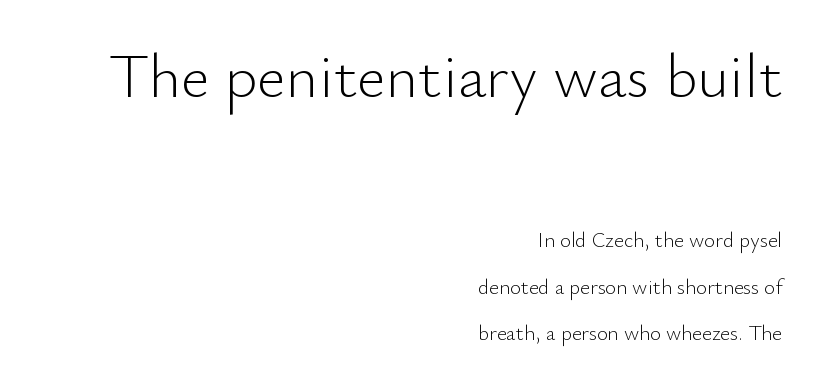
{"serif": "no", "italic": "no", "bold": "no", "weight": "light", "width": "normal", "stroke_contrast": "low", "x_height": "small", "monospaced": "no", "underline": "no", "align": "right", "line_spacing": "loose", "line_spacing_ratio": 2.22, "letter_spacing": "normal", "letter_spacing_em": 0.0, "larger_block": "first", "size_ratio": 2.95, "glyph_px": 62}
